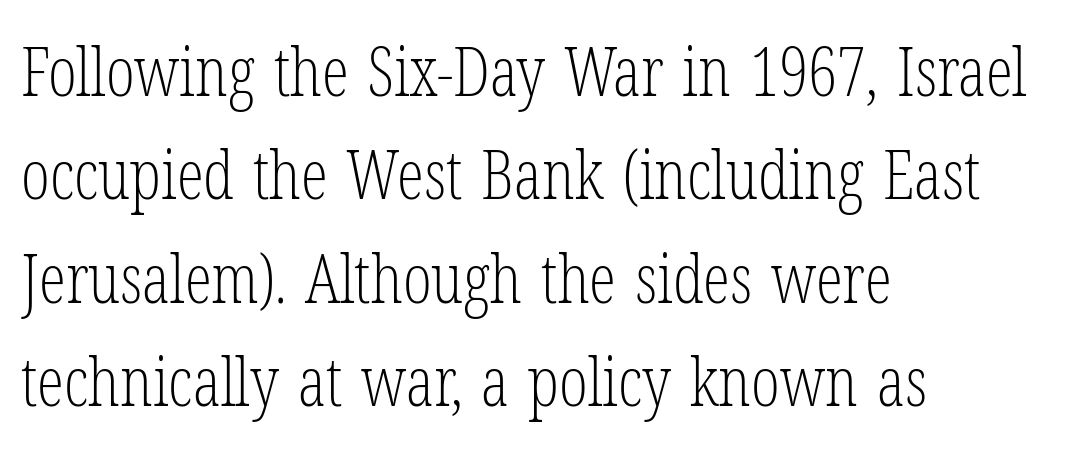
Q: Is the text bold? A: No.
Q: Is the text italic (slanted)? A: No, it is upright.
Q: Is the typeface a serif or a sans-serif typeface? A: Serif.
Q: Is the text underlined? A: No.
Q: How is the paragraph aligned? A: Left-aligned.
Q: Is the spacing between letters normal or unusually wide? A: Normal.
Q: Is the spacing between lines tight, normal or loose? A: Normal.
Q: Width (condensed, normal, or wide)? A: Condensed.
Q: Stroke contrast? A: Low.
Q: x-height? A: Medium.
Q: Monospaced? A: No.
